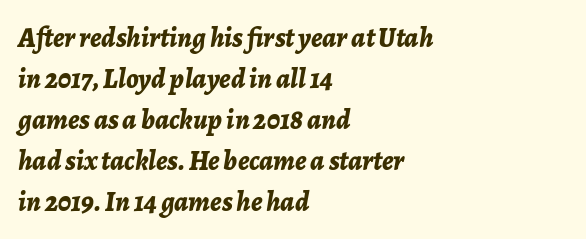
Compared with an ordinary text face, these strokes are far heavier — a full bold. Italic? Definitely — the glyphs are oblique. These lines are rendered in a variable-pitch font. Compared with a centered layout, this one pins lines to the left instead. Regular leading.
